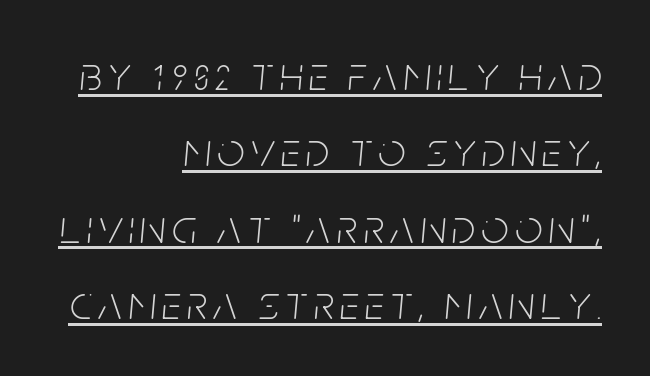
Q: Is the text bold? A: No.
Q: Is the text italic (slanted)? A: Yes, it leans right by about 5 degrees.
Q: Is the text underlined? A: Yes.
Q: How is the paragraph aligned? A: Right-aligned.
Q: Is the spacing between lines tight, normal or loose? A: Normal.
Q: Width (condensed, normal, or wide)? A: Condensed.
Q: Stroke contrast? A: Low.
Q: x-height? A: Large.
Q: Monospaced? A: No.
